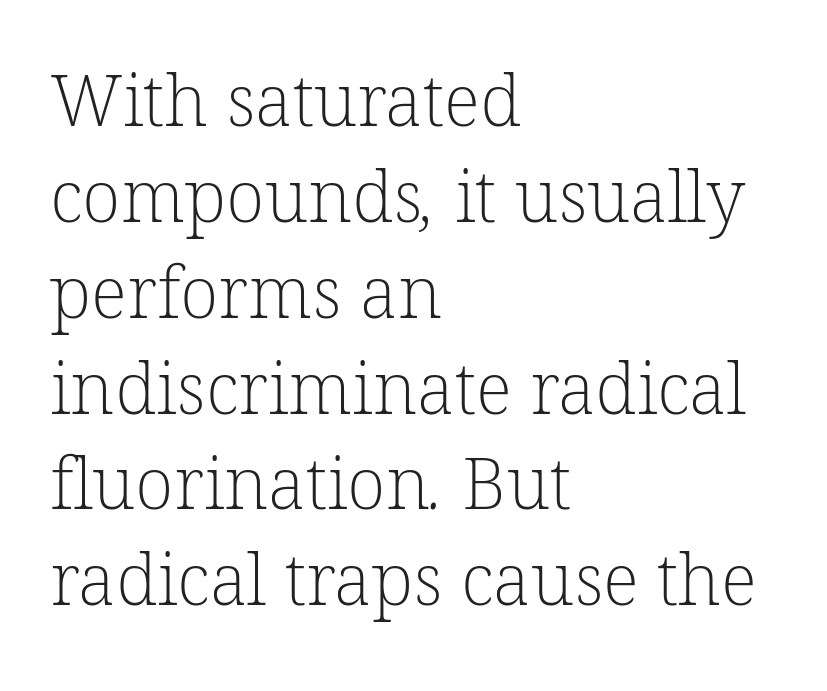
Q: Is the text bold? A: No.
Q: Is the typeface a serif or a sans-serif typeface? A: Serif.
Q: Is the text underlined? A: No.
Q: How is the paragraph aligned? A: Left-aligned.
Q: Is the spacing between letters normal or unusually wide? A: Normal.
Q: Is the spacing between lines tight, normal or loose? A: Normal.
Q: Width (condensed, normal, or wide)? A: Normal.
Q: Stroke contrast? A: Low.
Q: x-height? A: Medium.
Q: Monospaced? A: No.
